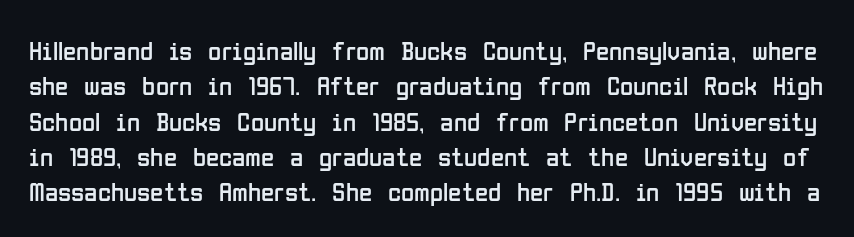
The typesetting does not lean heavy: it is not bold. The foot of each line stays bare and open. One glance says typical: line gaps are just what's usual. Vertical strokes here are truly vertical. Observe the ordinary spacing: letters are neighbours, not strangers.
